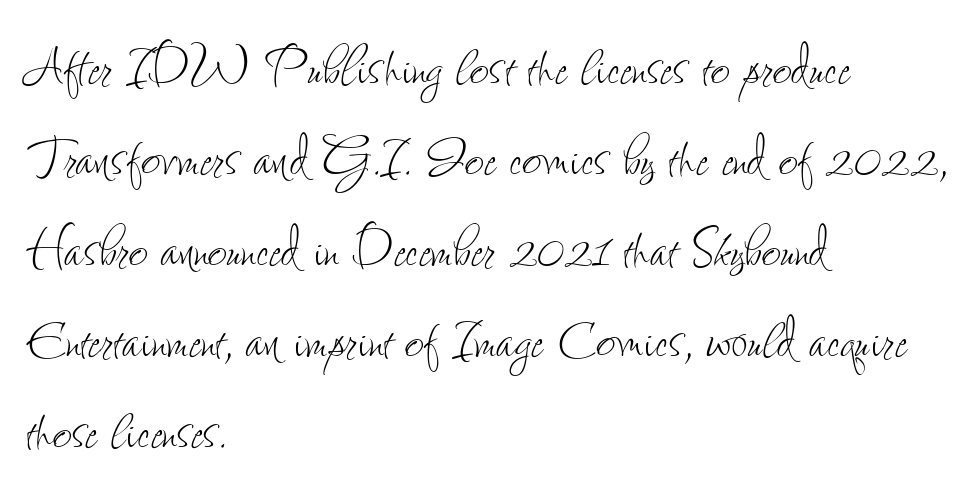
This sample has the flowing, uneven cadence of proportional lettering. Each line starts at the same left margin while the right side varies. Short note: letters normally spaced. Baseline-to-baseline distance is the conventional proportion of letter height.
